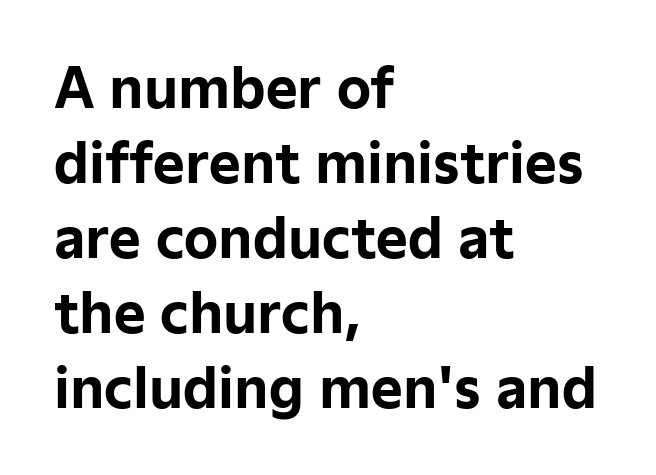
Alignment: flush left. The lettering stays uniformly vertical, giving the passage a roman look. There is no visible air inserted between adjacent glyphs. This sample has the flowing, uneven cadence of proportional lettering. Compared with an ordinary text face, these strokes are far heavier — a full bold.
